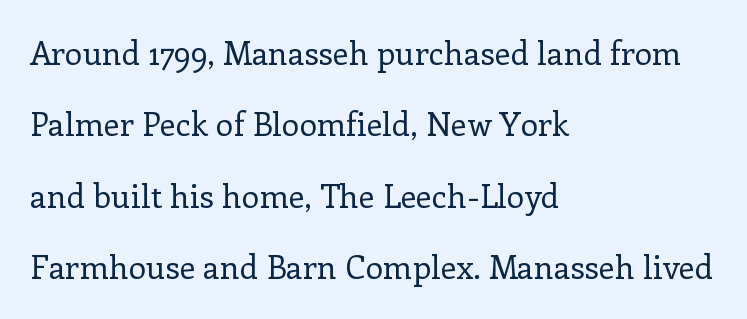
{"serif": "yes", "italic": "no", "bold": "no", "weight": "regular", "width": "normal", "stroke_contrast": "low", "x_height": "medium", "monospaced": "no", "underline": "no", "align": "left", "line_spacing": "loose", "line_spacing_ratio": 2.23, "letter_spacing": "normal", "letter_spacing_em": 0.0, "glyph_px": 32}
